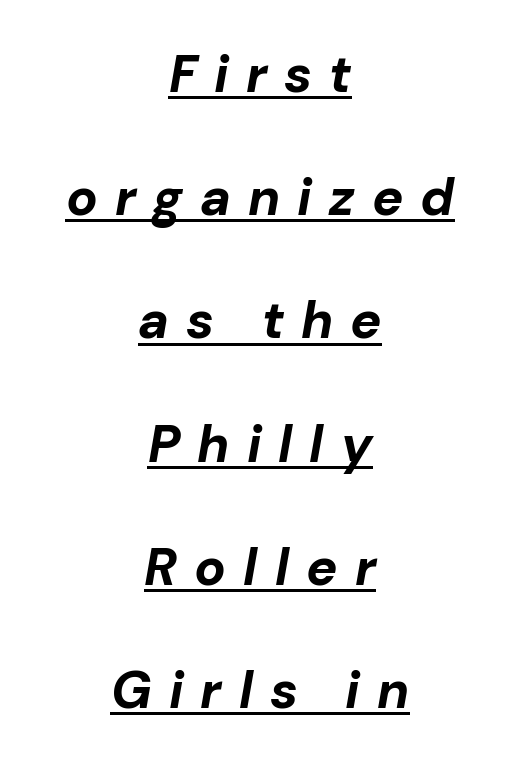
A baseline rule has been typeset under these characters. Tracking value appears strongly positive — letters spread wide. Every character sits at an angle, as italics do. Varying glyph widths throughout — classic text-font behaviour.
